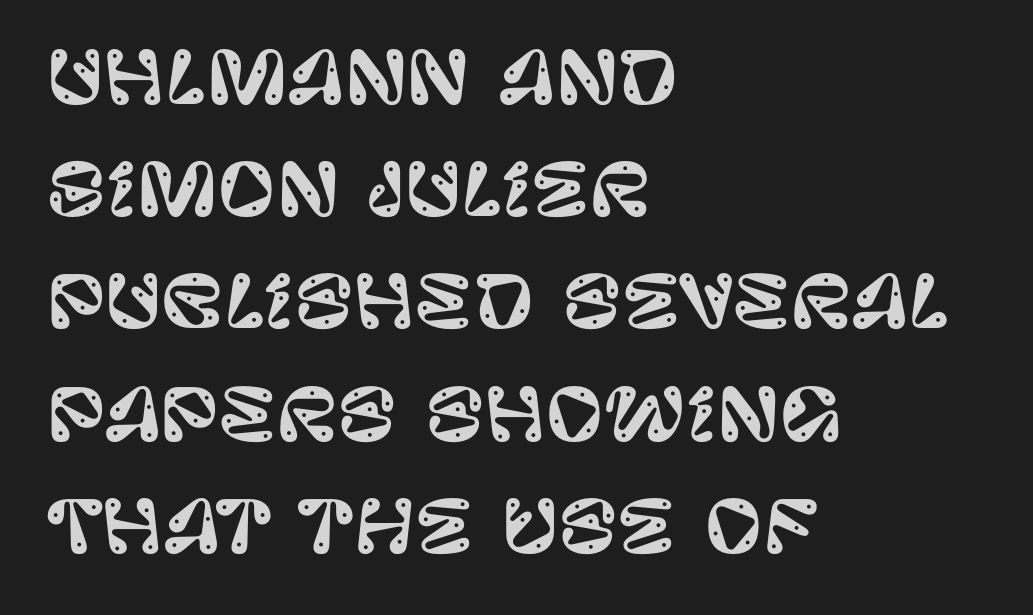
I'd call this a sans setting — the letters go barefoot. Honestly, the row spacing looks completely unremarkable. The face used here is proportionally spaced, like ordinary book or web type. Compared with a centered layout, this one pins lines to the left instead.
